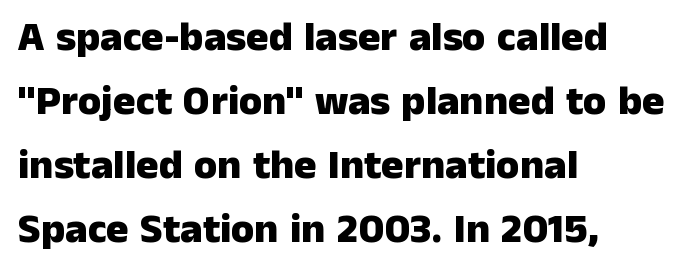
Q: Is the text bold? A: Yes.
Q: Is the text italic (slanted)? A: No, it is upright.
Q: Is the typeface a serif or a sans-serif typeface? A: Sans-serif.
Q: Is the text underlined? A: No.
Q: How is the paragraph aligned? A: Left-aligned.
Q: Is the spacing between letters normal or unusually wide? A: Normal.
Q: Is the spacing between lines tight, normal or loose? A: Normal.
Q: Width (condensed, normal, or wide)? A: Normal.
Q: Stroke contrast? A: Low.
Q: x-height? A: Medium.
Q: Monospaced? A: No.
